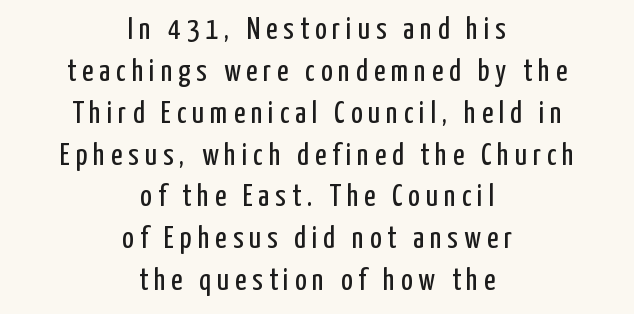
No italicization has been applied; the sample stays upright. Check under the words: just untouched page. The face looks like a standard text weight, possibly lighter. The compositor balanced each line on the midline.
